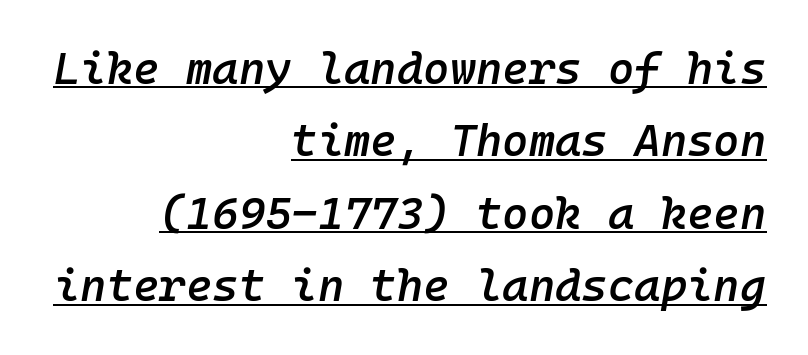
{"italic": "yes", "lean": "right", "slant_degrees": 10, "bold": "semi", "weight": "semibold", "width": "normal", "stroke_contrast": "low", "x_height": "medium", "monospaced": "yes", "underline": "yes", "align": "right", "line_spacing": "normal", "line_spacing_ratio": 1.61, "letter_spacing": "normal", "letter_spacing_em": 0.0, "glyph_px": 45}
